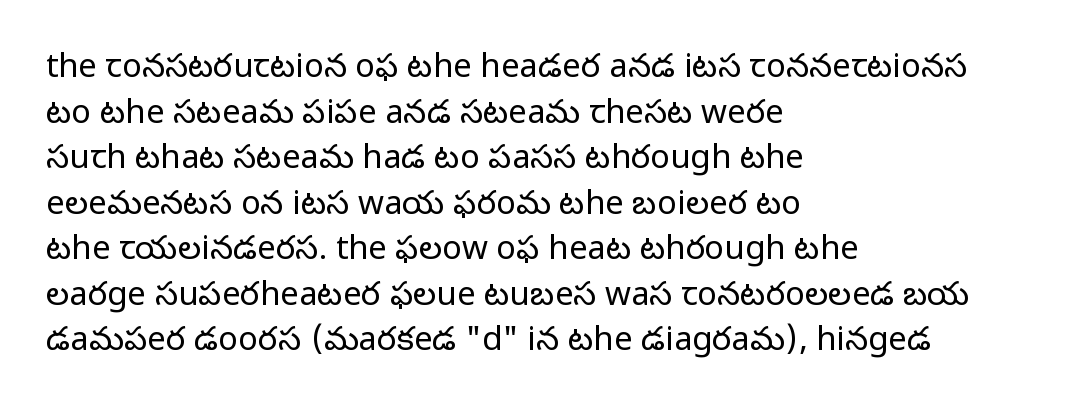
{"serif": "no", "italic": "no", "bold": "no", "weight": "regular", "width": "normal", "stroke_contrast": "low", "x_height": "medium", "monospaced": "no", "underline": "no", "align": "left", "line_spacing": "normal", "line_spacing_ratio": 1.38, "letter_spacing": "normal", "letter_spacing_em": 0.0, "glyph_px": 33}
